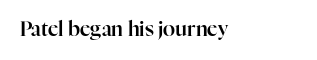
The image shows 20 px text type, upright; set left-aligned, normal letter spacing, not underlined.
